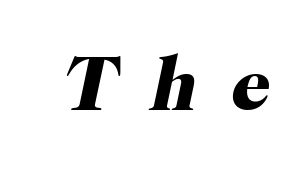
Q: Is the text bold? A: Yes.
Q: Is the text italic (slanted)? A: Yes, it leans right by about 12 degrees.
Q: Is the typeface a serif or a sans-serif typeface? A: Serif.
Q: Is the text underlined? A: No.
Q: Is the spacing between letters normal or unusually wide? A: Unusually wide.
Q: Width (condensed, normal, or wide)? A: Normal.
Q: Stroke contrast? A: High.
Q: x-height? A: Medium.
Q: Monospaced? A: No.
